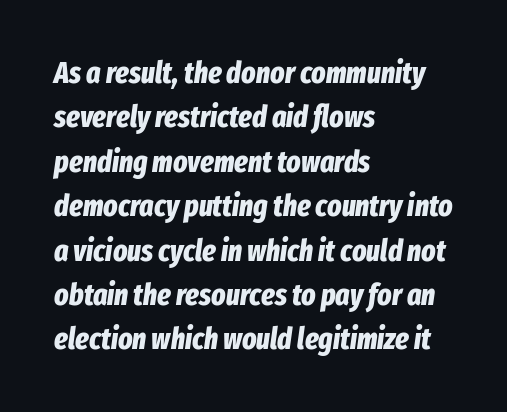
Q: Is the text bold? A: Yes.
Q: Is the text italic (slanted)? A: Yes, it leans right by about 8 degrees.
Q: Is the text underlined? A: No.
Q: How is the paragraph aligned? A: Left-aligned.
Q: Is the spacing between letters normal or unusually wide? A: Normal.
Q: Is the spacing between lines tight, normal or loose? A: Normal.
Q: Width (condensed, normal, or wide)? A: Condensed.
Q: Stroke contrast? A: Low.
Q: x-height? A: Medium.
Q: Monospaced? A: No.
